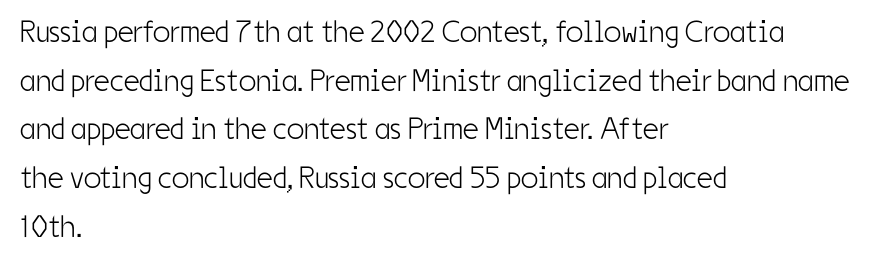
This sample uses an upright cut, with every glyph sitting square on the baseline. A bare baseline throughout the passage. Tracking here is standard; glyphs follow each other at the usual distance. The characters display no serif detailing; their extremities are plain. Note the varied advance widths — an 'i' is clearly narrower than an 'm'.
